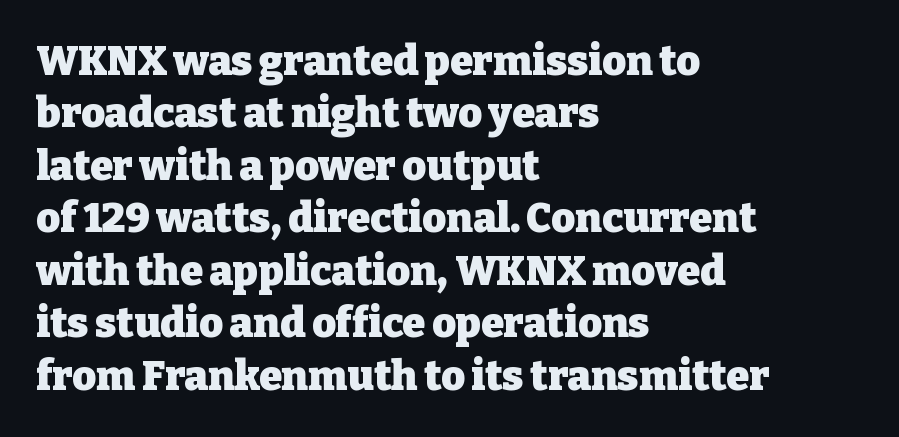
The image shows 41 px heavy serif type, upright; set left-aligned, normal line spacing (1.28x), normal letter spacing, not underlined; low stroke contrast and a medium x-height.
